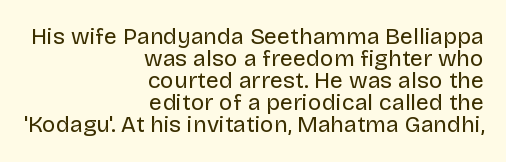
The image shows 23 px text type, upright; set right-aligned, tight line spacing (0.96x), normal letter spacing, not underlined.
